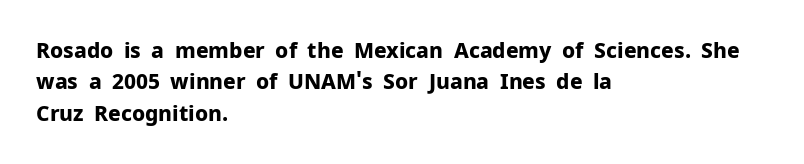
The image shows 21 px bold type, upright; set left-aligned, normal line spacing (1.49x), normal letter spacing, not underlined.
